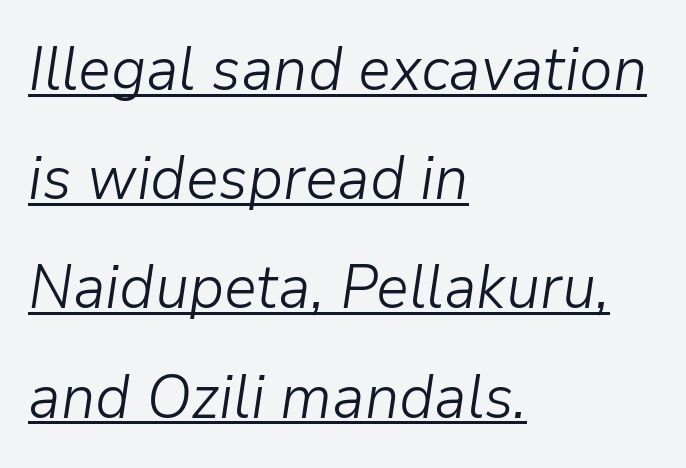
{"italic": "yes", "lean": "right", "slant_degrees": 9, "bold": "no", "weight": "light", "width": "normal", "stroke_contrast": "low", "x_height": "medium", "monospaced": "no", "underline": "yes", "align": "left", "line_spacing_ratio": 1.79, "letter_spacing": "normal", "letter_spacing_em": 0.0, "glyph_px": 61}
